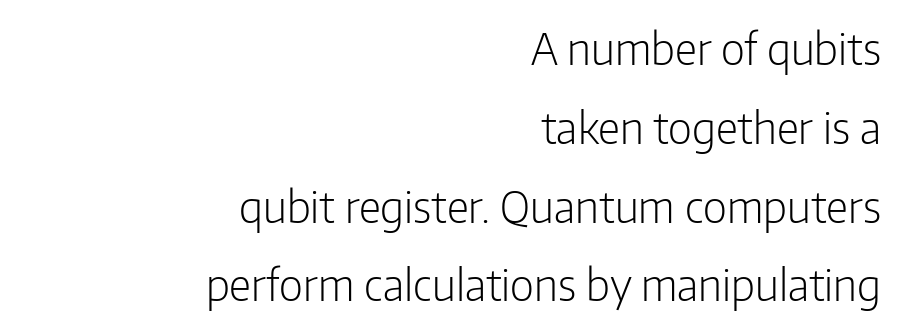
Q: Is the text bold? A: No.
Q: Is the text italic (slanted)? A: No, it is upright.
Q: Is the typeface a serif or a sans-serif typeface? A: Sans-serif.
Q: Is the text underlined? A: No.
Q: How is the paragraph aligned? A: Right-aligned.
Q: Is the spacing between letters normal or unusually wide? A: Normal.
Q: Width (condensed, normal, or wide)? A: Condensed.
Q: Stroke contrast? A: Low.
Q: x-height? A: Medium.
Q: Monospaced? A: No.
